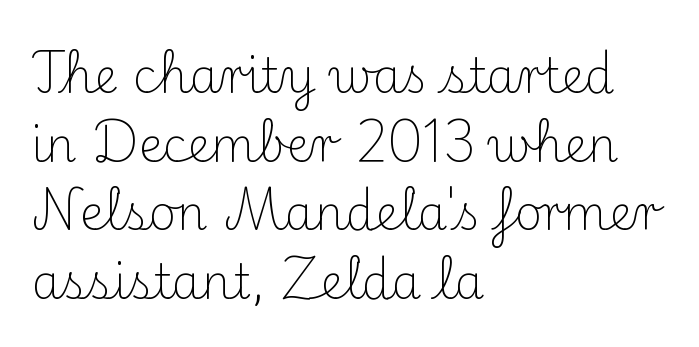
Q: Is the text bold? A: No.
Q: Is the text italic (slanted)? A: No, it is upright.
Q: Is the typeface a serif or a sans-serif typeface? A: Serif.
Q: Is the text underlined? A: No.
Q: How is the paragraph aligned? A: Left-aligned.
Q: Is the spacing between letters normal or unusually wide? A: Normal.
Q: Is the spacing between lines tight, normal or loose? A: Normal.
Q: Width (condensed, normal, or wide)? A: Normal.
Q: Stroke contrast? A: Medium.
Q: x-height? A: Small.
Q: Monospaced? A: No.
